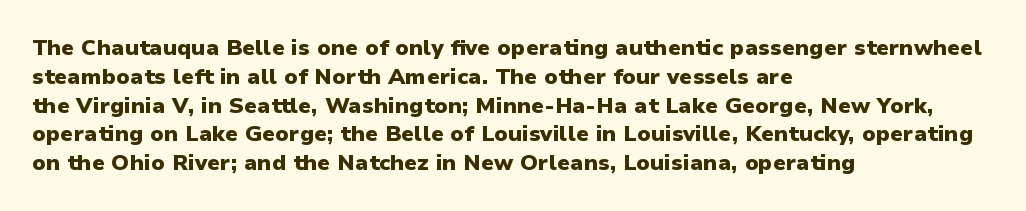
The image shows 22 px bold type, upright; set left-aligned, normal line spacing (1.31x), normal letter spacing, not underlined.
